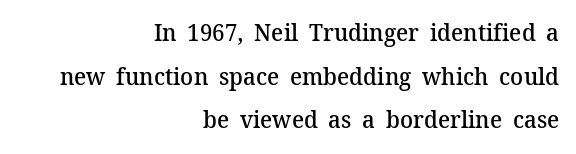
The image shows 24 px text type, upright; set right-aligned, line spacing 1.82x, normal letter spacing, not underlined.
